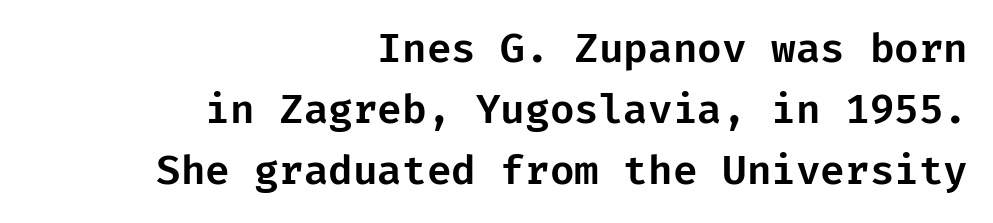
The image shows 40 px sans-serif type, upright; set right-aligned, normal line spacing (1.53x), normal letter spacing, not underlined; low stroke contrast and a medium x-height.
